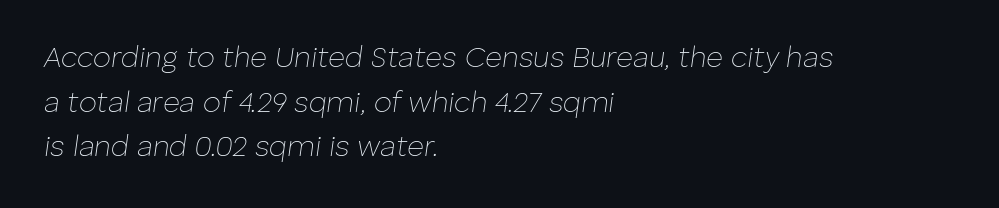
{"italic": "yes", "lean": "right", "slant_degrees": 8, "bold": "no", "weight": "thin", "width": "normal", "stroke_contrast": "low", "x_height": "medium", "monospaced": "no", "underline": "no", "align": "left", "line_spacing": "normal", "line_spacing_ratio": 1.54, "letter_spacing": "normal", "letter_spacing_em": 0.0, "glyph_px": 29}
